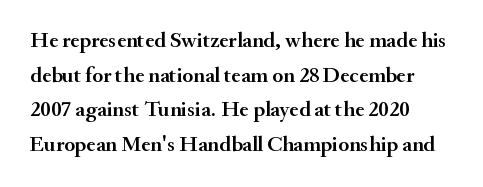
The setting favours the left margin, as ordinary paragraphs usually do. The letters stand straight up with perfectly vertical stems. Baseline-to-baseline distance is the conventional proportion of letter height. Beneath every word, the page is bare. Is the letter spacing exaggerated? No — it looks like the ordinary default.
